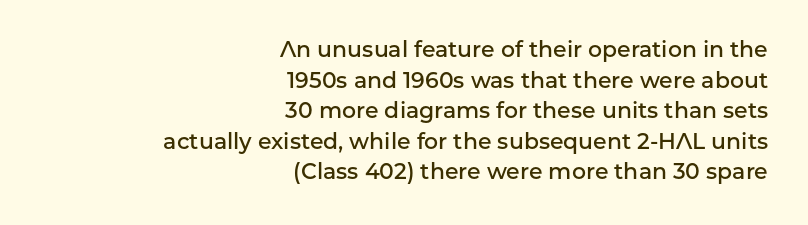
The image shows 22 px text type, upright; set right-aligned, normal line spacing (1.39x), normal letter spacing, not underlined.
